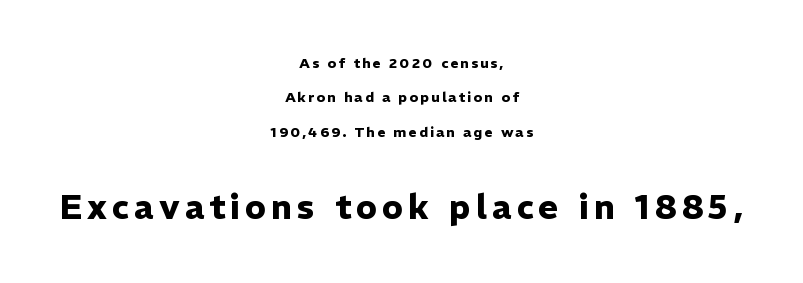
The image shows 34 px heavy sans-serif type, upright; set centered, loose line spacing (2.46x), not underlined; the second (bottom) block is 2.43x larger; low stroke contrast and a medium x-height.
